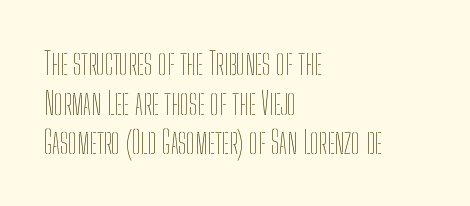
The image shows 31 px thin, condensed type, upright; set left-aligned, normal line spacing (1.28x), normal letter spacing, not underlined; low stroke contrast and a medium x-height.
